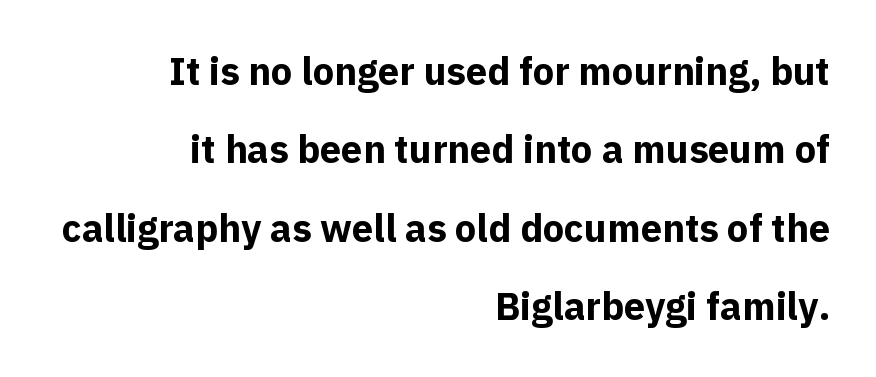
Q: Is the text bold? A: Yes.
Q: Is the text italic (slanted)? A: No, it is upright.
Q: Is the typeface a serif or a sans-serif typeface? A: Sans-serif.
Q: Is the text underlined? A: No.
Q: How is the paragraph aligned? A: Right-aligned.
Q: Is the spacing between letters normal or unusually wide? A: Normal.
Q: Is the spacing between lines tight, normal or loose? A: Loose.
Q: Width (condensed, normal, or wide)? A: Normal.
Q: x-height? A: Medium.
Q: Monospaced? A: No.
